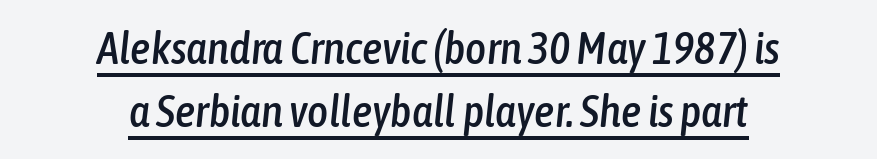
Q: Is the text italic (slanted)? A: Yes, it leans right by about 6 degrees.
Q: Is the text underlined? A: Yes.
Q: How is the paragraph aligned? A: Centered.
Q: Is the spacing between letters normal or unusually wide? A: Normal.
Q: Is the spacing between lines tight, normal or loose? A: Normal.
Q: Width (condensed, normal, or wide)? A: Condensed.
Q: Stroke contrast? A: Low.
Q: x-height? A: Medium.
Q: Monospaced? A: No.
